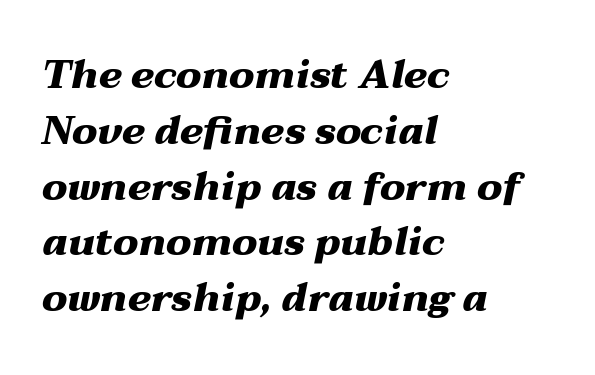
The image shows 39 px heavy, wide type, italic (leaning right); set left-aligned, normal line spacing (1.43x), normal letter spacing, not underlined; medium stroke contrast and a medium x-height.
